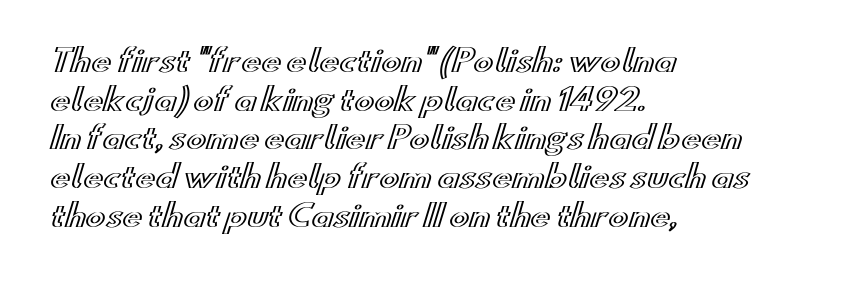
{"width": "wide", "x_height": "small", "monospaced": "no", "underline": "no", "align": "left", "line_spacing": "normal", "line_spacing_ratio": 1.29, "letter_spacing": "normal", "letter_spacing_em": 0.0, "glyph_px": 30}
